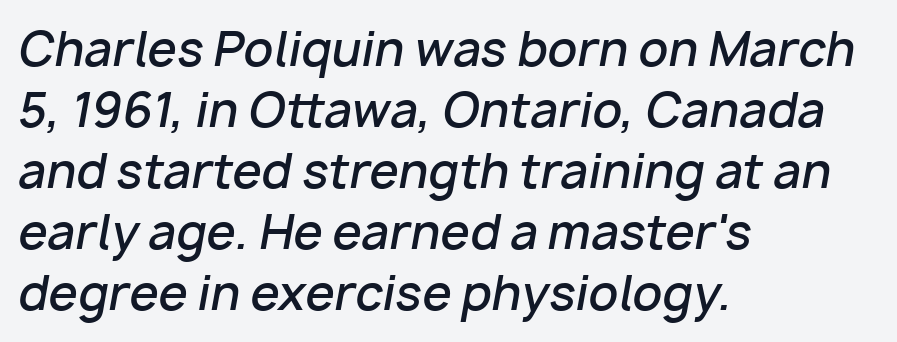
Set as a demibold, roughly 600 on the weight scale. The designer left line spacing at the default. Where is the straight margin? On the left. Here the designer chose a conventional face with non-uniform glyph widths. Descenders hang freely into open space.
